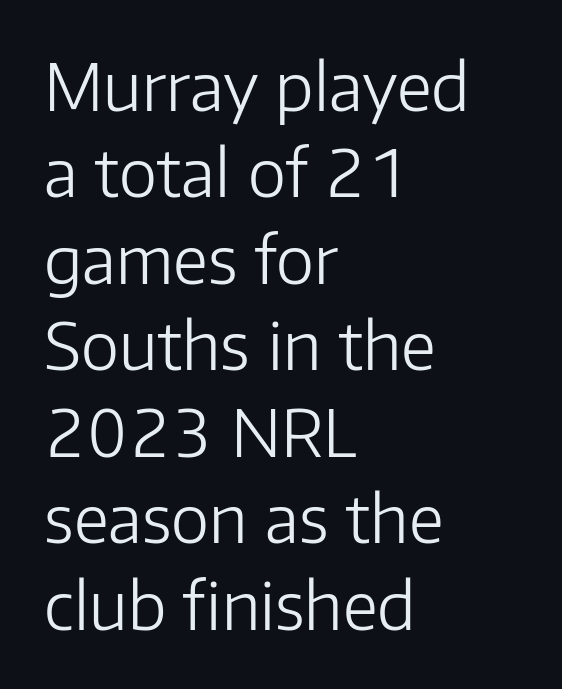
Q: Is the text bold? A: No.
Q: Is the text italic (slanted)? A: No, it is upright.
Q: Is the typeface a serif or a sans-serif typeface? A: Sans-serif.
Q: Is the text underlined? A: No.
Q: How is the paragraph aligned? A: Left-aligned.
Q: Is the spacing between letters normal or unusually wide? A: Normal.
Q: Is the spacing between lines tight, normal or loose? A: Normal.
Q: Width (condensed, normal, or wide)? A: Normal.
Q: Stroke contrast? A: Low.
Q: x-height? A: Medium.
Q: Monospaced? A: No.
